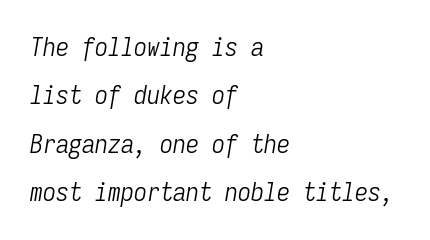
Q: Is the text bold? A: No.
Q: Is the text italic (slanted)? A: Yes, it leans right by about 9 degrees.
Q: Is the text underlined? A: No.
Q: How is the paragraph aligned? A: Left-aligned.
Q: Is the spacing between letters normal or unusually wide? A: Normal.
